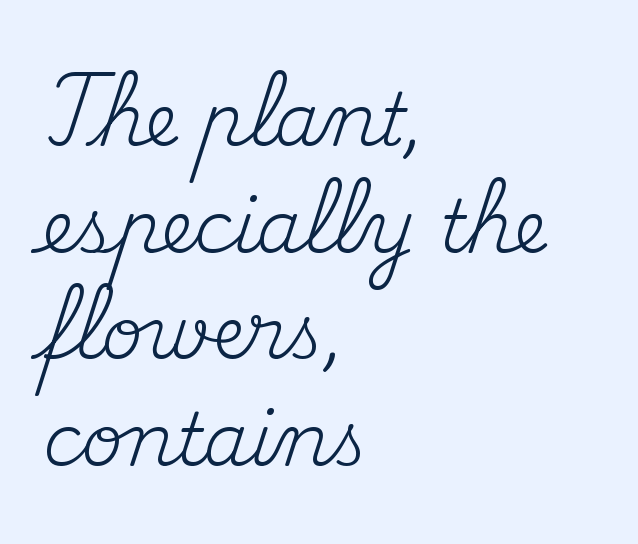
{"serif": "yes", "bold": "no", "weight": "regular", "width": "normal", "stroke_contrast": "medium", "x_height": "small", "monospaced": "no", "underline": "no", "align": "left", "line_spacing": "normal", "line_spacing_ratio": 1.48, "letter_spacing": "normal", "letter_spacing_em": 0.0, "glyph_px": 72}
